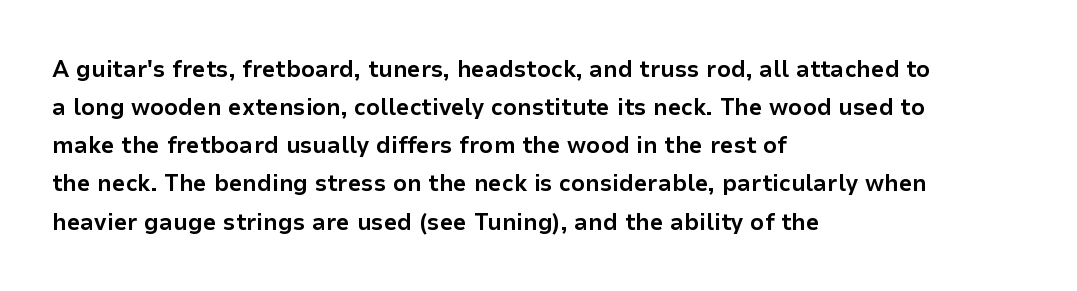
Q: Is the text bold? A: Yes.
Q: Is the text italic (slanted)? A: No, it is upright.
Q: Is the text underlined? A: No.
Q: How is the paragraph aligned? A: Left-aligned.
Q: Is the spacing between letters normal or unusually wide? A: Normal.
Q: Is the spacing between lines tight, normal or loose? A: Normal.
